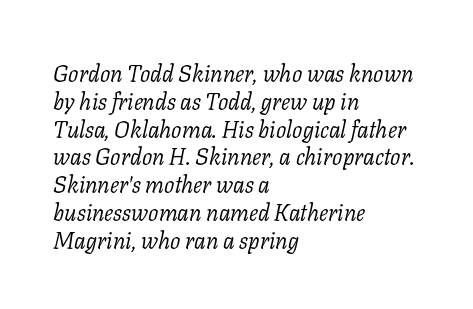
{"italic": "yes", "lean": "right", "slant_degrees": 11, "bold": "no", "underline": "no", "align": "left", "line_spacing_ratio": 1.21, "letter_spacing": "normal", "letter_spacing_em": 0.0, "glyph_px": 23}
